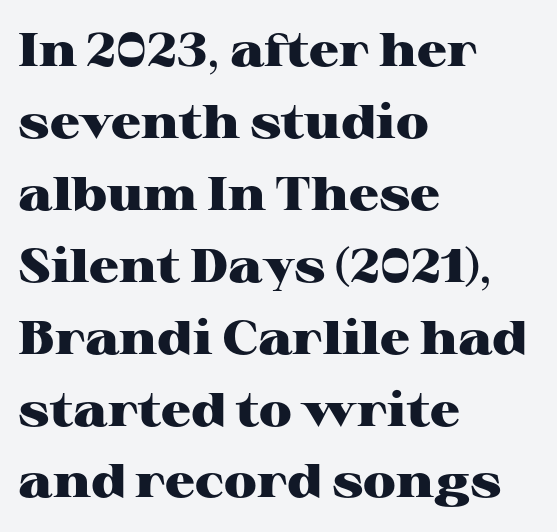
The image shows 47 px heavy, wide serif type, upright; set left-aligned, normal line spacing (1.53x), normal letter spacing, not underlined; high stroke contrast and a medium x-height.
